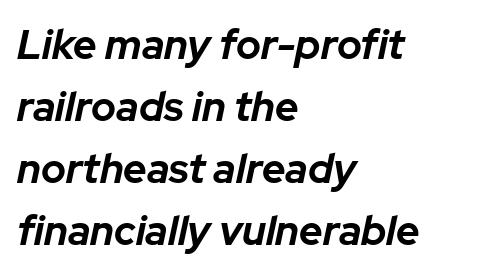
Which margin do the lines hug? The left one — the right edge is uneven. Slanted lettering throughout. The space between consecutive lines is moderate. Look at the tracking — it's just the regular setting, nothing added. The passage shown is not underscored anywhere. Chunky letters — that's bold for sure.
